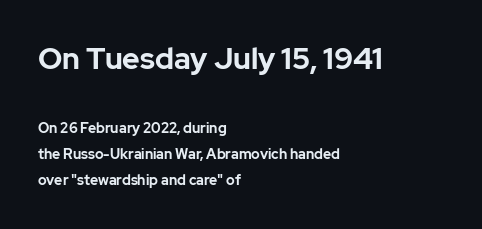
Horizontal alignment here is leftward, the default for most running prose. Characters follow at the spacing the type designer built in. Do the letters lean? They stand straight. Typesetter's note: full bold, strokes at maximum text heaviness.
